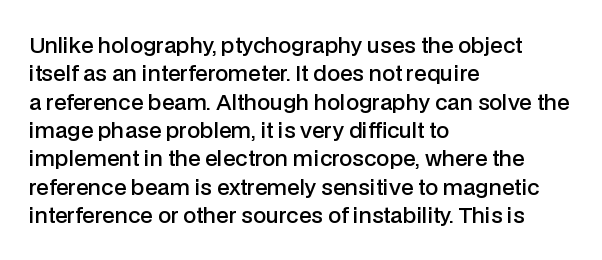
{"italic": "no", "bold": "semi", "underline": "no", "align": "left", "line_spacing": "normal", "line_spacing_ratio": 1.35, "letter_spacing": "normal", "letter_spacing_em": 0.0, "glyph_px": 21}
